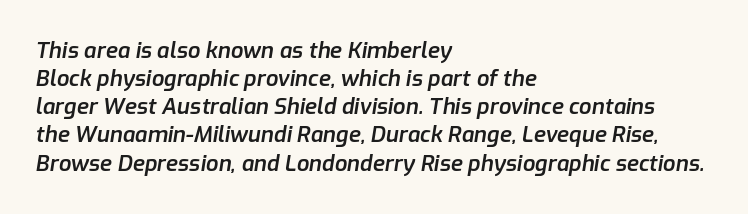
{"italic": "yes", "lean": "right", "slant_degrees": 9, "bold": "semi", "underline": "no", "align": "left", "line_spacing": "normal", "line_spacing_ratio": 1.28, "letter_spacing": "normal", "letter_spacing_em": 0.0, "glyph_px": 22}
